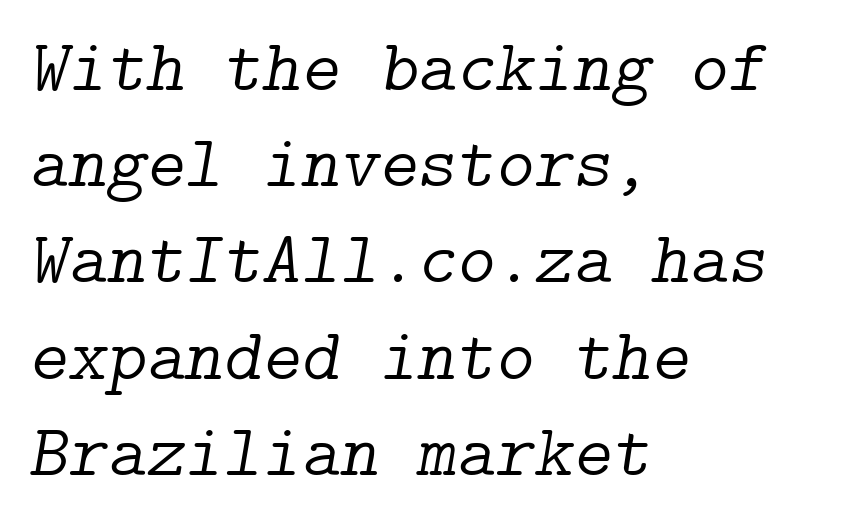
Q: Is the text bold? A: No.
Q: Is the text italic (slanted)? A: Yes, it leans right by about 9 degrees.
Q: Is the typeface a serif or a sans-serif typeface? A: Serif.
Q: Is the text underlined? A: No.
Q: How is the paragraph aligned? A: Left-aligned.
Q: Is the spacing between letters normal or unusually wide? A: Normal.
Q: Is the spacing between lines tight, normal or loose? A: Normal.
Q: Width (condensed, normal, or wide)? A: Normal.
Q: Stroke contrast? A: Low.
Q: x-height? A: Medium.
